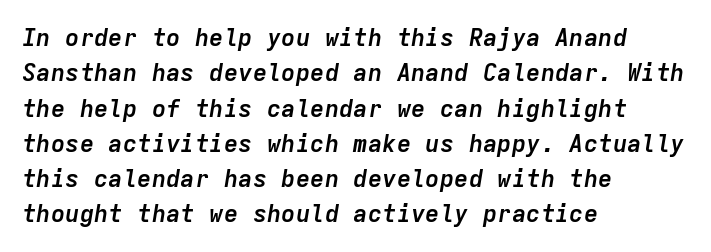
Q: Is the text bold? A: Yes.
Q: Is the text italic (slanted)? A: Yes, it leans right by about 9 degrees.
Q: Is the text underlined? A: No.
Q: How is the paragraph aligned? A: Left-aligned.
Q: Is the spacing between letters normal or unusually wide? A: Normal.
Q: Is the spacing between lines tight, normal or loose? A: Normal.
